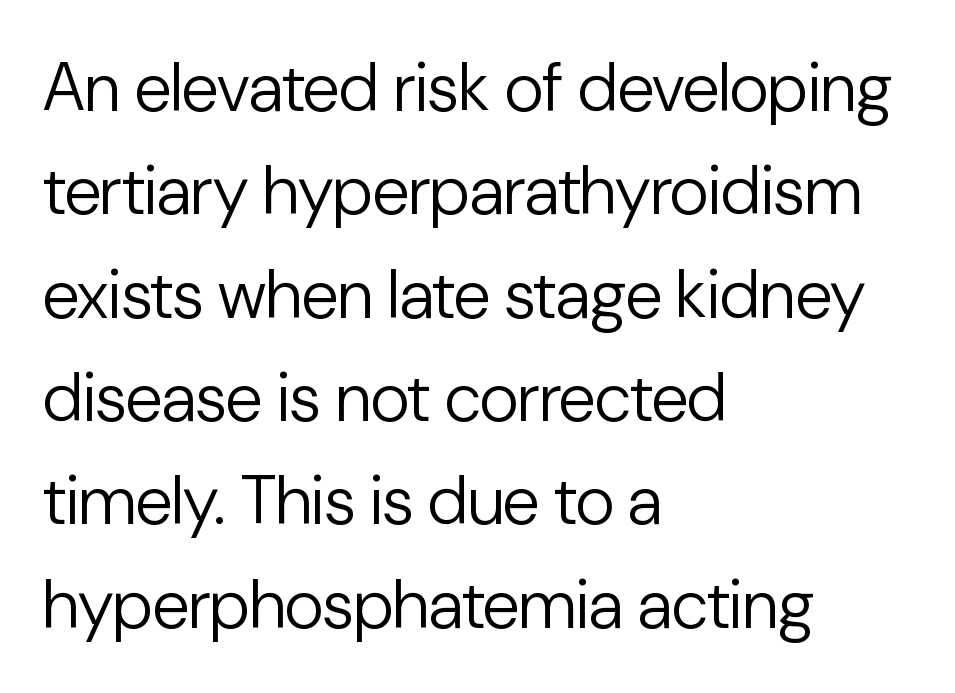
{"serif": "no", "italic": "no", "bold": "no", "weight": "regular", "width": "normal", "stroke_contrast": "low", "x_height": "medium", "monospaced": "no", "underline": "no", "align": "left", "line_spacing": "normal", "line_spacing_ratio": 1.52, "letter_spacing": "normal", "letter_spacing_em": 0.0, "glyph_px": 68}
